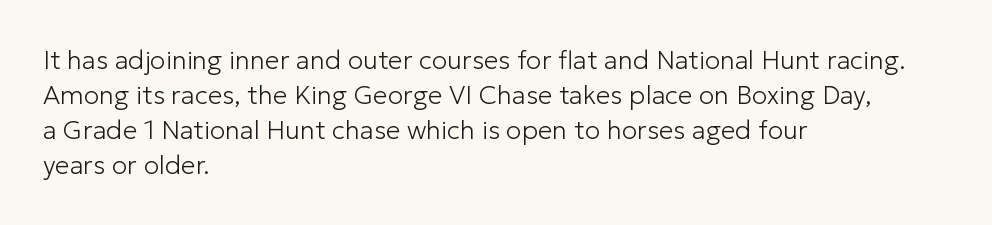
Q: Is the text bold? A: No.
Q: Is the text italic (slanted)? A: No, it is upright.
Q: Is the text underlined? A: No.
Q: How is the paragraph aligned? A: Left-aligned.
Q: Is the spacing between letters normal or unusually wide? A: Normal.
Q: Is the spacing between lines tight, normal or loose? A: Normal.
